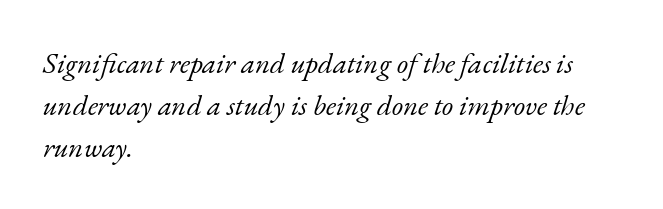
Q: Is the text bold? A: No.
Q: Is the text italic (slanted)? A: Yes, it leans right by about 17 degrees.
Q: Is the typeface a serif or a sans-serif typeface? A: Serif.
Q: Is the text underlined? A: No.
Q: How is the paragraph aligned? A: Left-aligned.
Q: Is the spacing between letters normal or unusually wide? A: Normal.
Q: Is the spacing between lines tight, normal or loose? A: Normal.
Q: Width (condensed, normal, or wide)? A: Normal.
Q: Stroke contrast? A: Low.
Q: x-height? A: Small.
Q: Monospaced? A: No.
